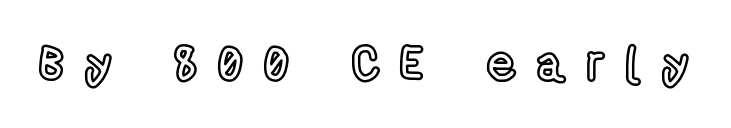
The image shows 50 px condensed type, upright; set unusually wide letter spacing (+0.42 em), not underlined; a medium x-height.
